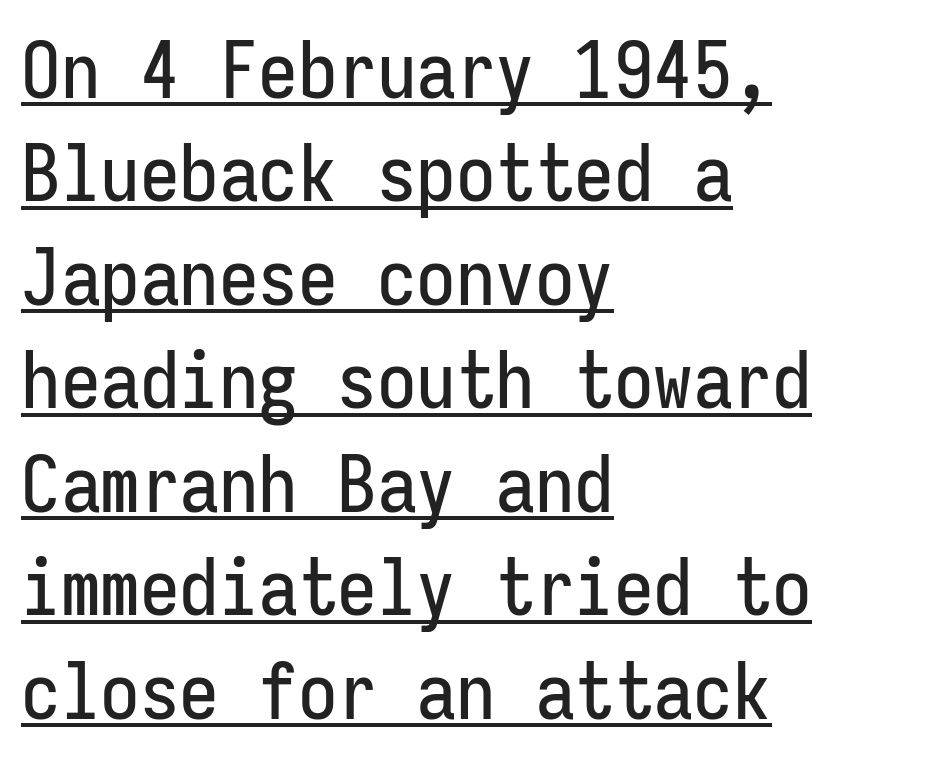
Q: Is the text italic (slanted)? A: No, it is upright.
Q: Is the typeface a serif or a sans-serif typeface? A: Sans-serif.
Q: Is the text underlined? A: Yes.
Q: How is the paragraph aligned? A: Left-aligned.
Q: Is the spacing between letters normal or unusually wide? A: Normal.
Q: Is the spacing between lines tight, normal or loose? A: Normal.
Q: Width (condensed, normal, or wide)? A: Condensed.
Q: Stroke contrast? A: Low.
Q: x-height? A: Medium.
Q: Monospaced? A: Yes.
